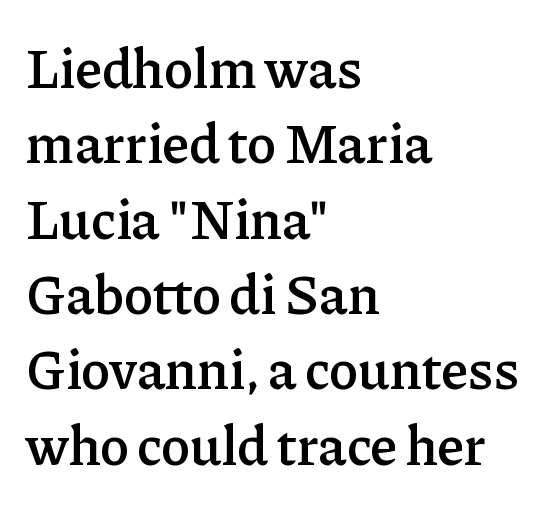
A normal amount of white space separates one row of letters from the next. Words float on clear page, feet unadorned. Think of a printed novel: that variable character pitch is what you see here. A typesetter would mark this as roman, not italic. Observe the serifs anchoring each vertical stroke in this sample.
